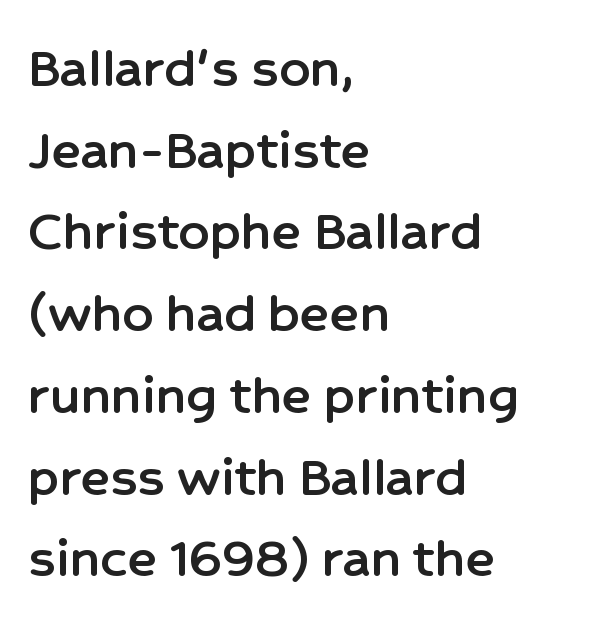
Q: Is the text italic (slanted)? A: No, it is upright.
Q: Is the typeface a serif or a sans-serif typeface? A: Sans-serif.
Q: Is the text underlined? A: No.
Q: How is the paragraph aligned? A: Left-aligned.
Q: Is the spacing between letters normal or unusually wide? A: Normal.
Q: Is the spacing between lines tight, normal or loose? A: Normal.
Q: Width (condensed, normal, or wide)? A: Normal.
Q: Stroke contrast? A: Low.
Q: x-height? A: Medium.
Q: Monospaced? A: No.
